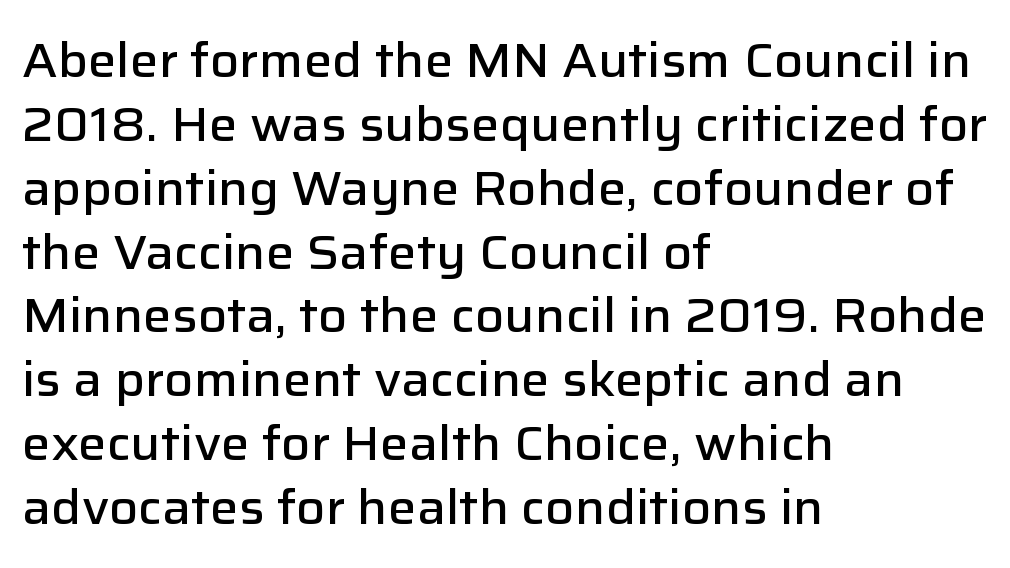
Alignment: flush left. The space beneath each line is pristine and unruled. Note the varied advance widths — an 'i' is clearly narrower than an 'm'. Students, observe: this is what conventionally led text looks like. Students, note that the glyphs here touch the page at normal intervals.
